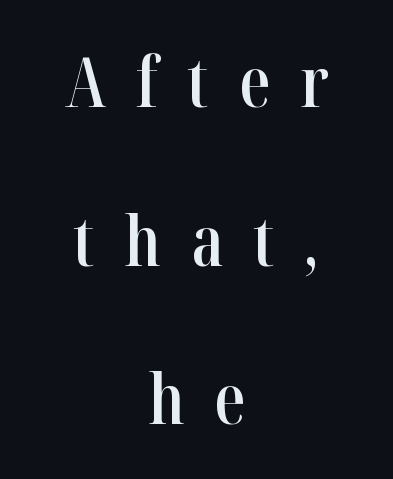
{"serif": "yes", "italic": "no", "bold": "semi", "weight": "semibold", "width": "condensed", "stroke_contrast": "high", "x_height": "medium", "monospaced": "no", "underline": "no", "align": "center", "line_spacing": "loose", "line_spacing_ratio": 2.3, "letter_spacing": "wide", "letter_spacing_em": 0.43, "glyph_px": 69}
